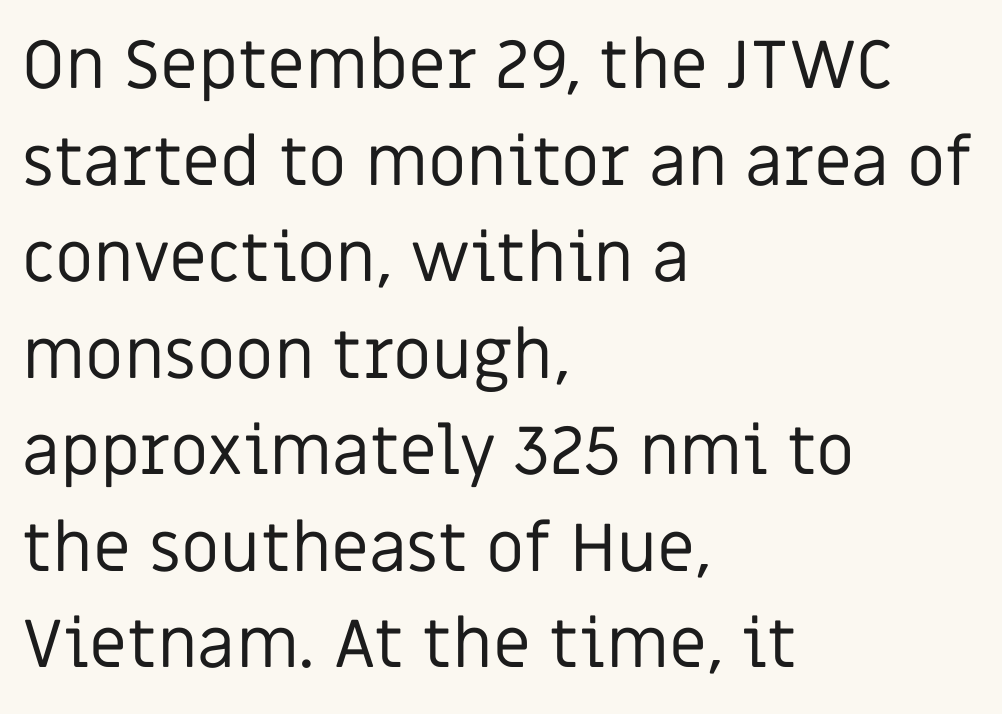
Q: Is the text bold? A: No.
Q: Is the text italic (slanted)? A: No, it is upright.
Q: Is the typeface a serif or a sans-serif typeface? A: Sans-serif.
Q: Is the text underlined? A: No.
Q: How is the paragraph aligned? A: Left-aligned.
Q: Is the spacing between letters normal or unusually wide? A: Normal.
Q: Is the spacing between lines tight, normal or loose? A: Normal.
Q: Width (condensed, normal, or wide)? A: Normal.
Q: Stroke contrast? A: Low.
Q: x-height? A: Large.
Q: Monospaced? A: No.
